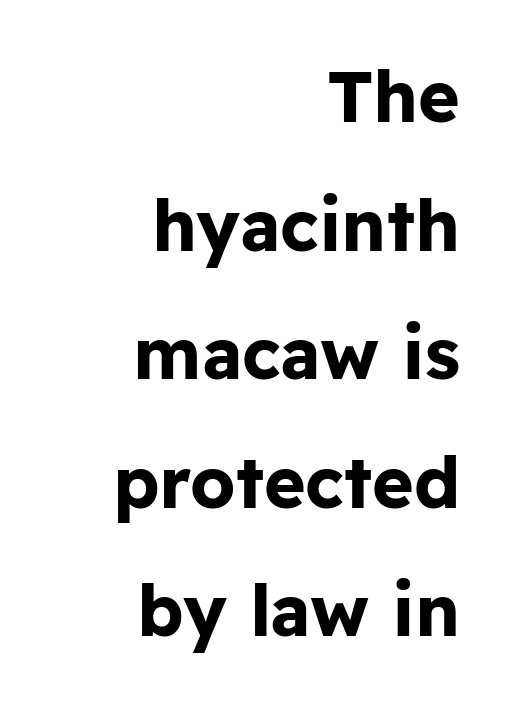
Beneath every word, the page is bare. The face used here is proportionally spaced, like ordinary book or web type. The letters carry no serifs — their stems end cleanly without finishing strokes. Line ends are locked; line starts wander. Style check: upright.
